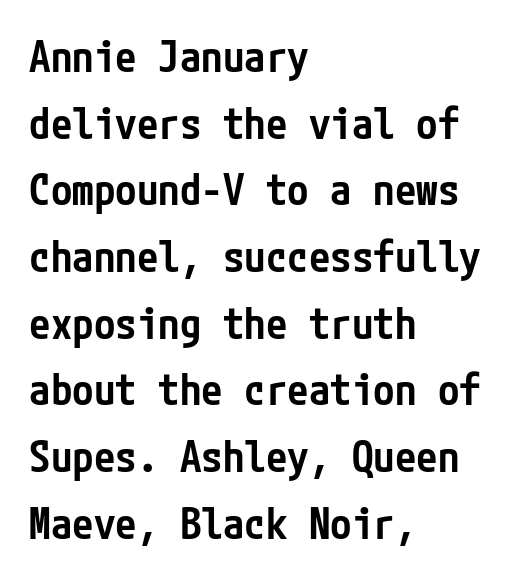
The image shows 43 px semibold, condensed sans-serif type, upright; set left-aligned, normal line spacing (1.55x), normal letter spacing, not underlined; low stroke contrast and a medium x-height.
